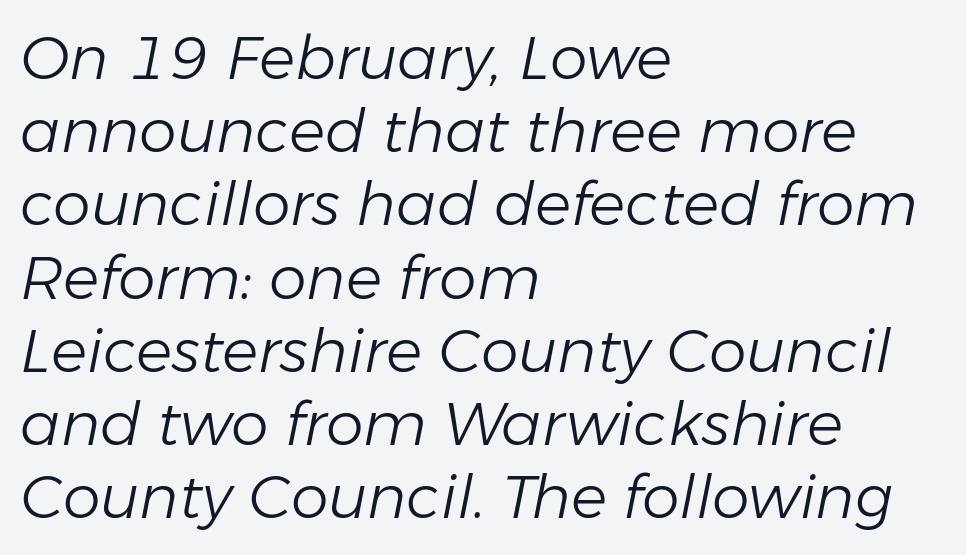
Rendered with sloped, italic letterforms. The rendering uses natural spacing where letterforms have individual widths. Honestly, the letter spacing is just normal — you wouldn't notice it. Stems here are at most as thick as an everyday book face. A student would call this left alignment; a typographer would say flush left, rag right. Words float on clear page, feet unadorned.
